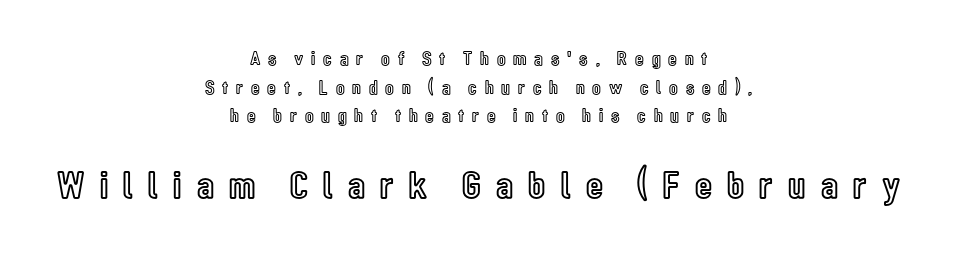
Observe the wide spacing: letters keep a clear distance from each other. You could not count columns in this text — the font is proportionally spaced. In this sample the second text group is rendered at the bigger scale. The letters stand straight up with perfectly vertical stems.
